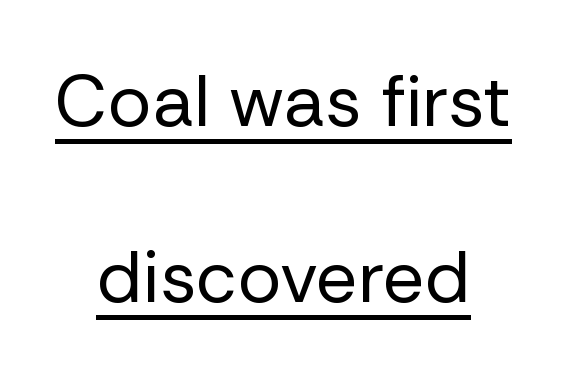
Honestly, the underline is the first thing you notice here. Glyph-to-glyph distance matches everyday printed text. The text was rendered using a sans face with plain stroke endings. Designer's note — italics off, roman on. The weight tops out at a normal text grade.
